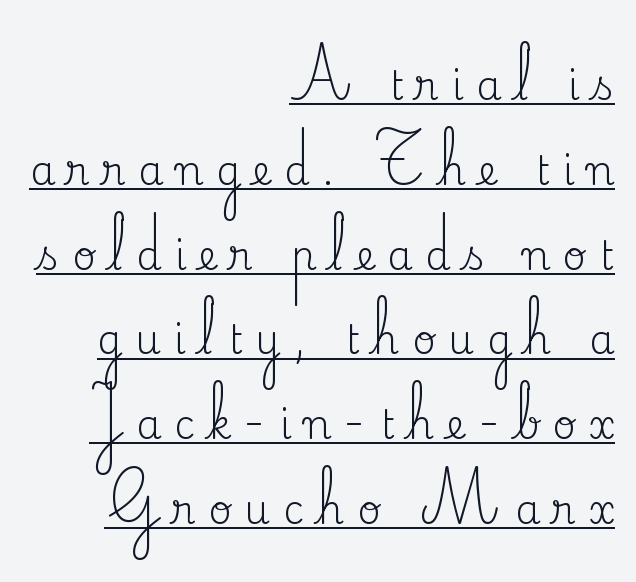
{"serif": "yes", "italic": "no", "bold": "no", "weight": "regular", "width": "normal", "stroke_contrast": "medium", "x_height": "small", "monospaced": "no", "underline": "yes", "align": "right", "line_spacing": "loose", "line_spacing_ratio": 2.12, "letter_spacing": "wide", "letter_spacing_em": 0.32, "glyph_px": 40}
